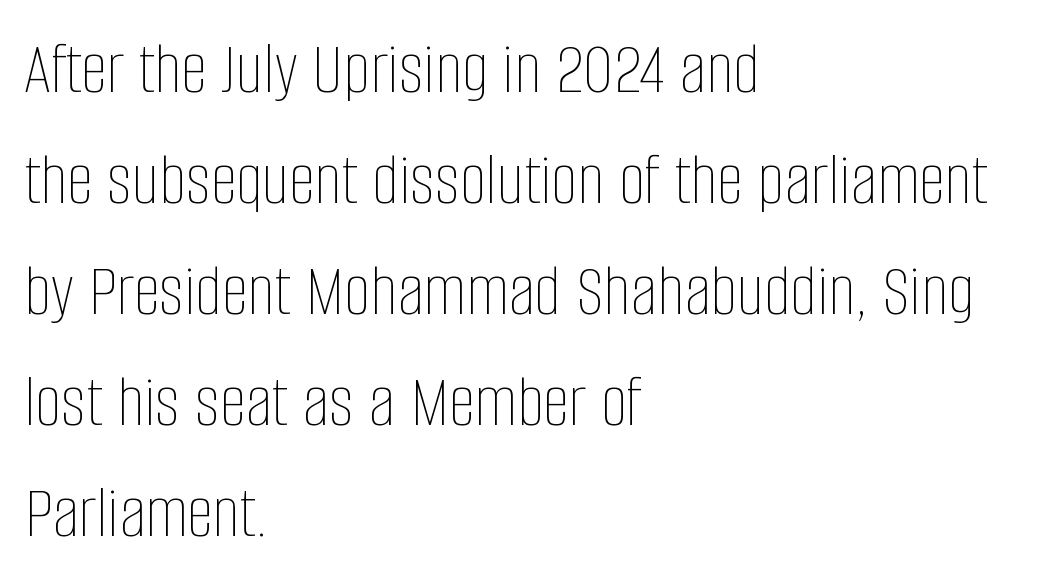
{"italic": "no", "bold": "no", "weight": "thin", "width": "condensed", "stroke_contrast": "low", "x_height": "large", "monospaced": "no", "underline": "no", "align": "left", "line_spacing": "normal", "line_spacing_ratio": 1.48, "letter_spacing": "normal", "letter_spacing_em": 0.0, "glyph_px": 75}
